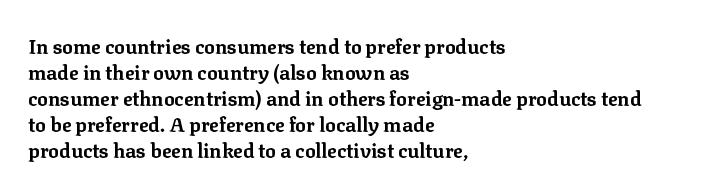
Q: Is the text bold? A: Yes.
Q: Is the text italic (slanted)? A: No, it is upright.
Q: Is the text underlined? A: No.
Q: How is the paragraph aligned? A: Left-aligned.
Q: Is the spacing between letters normal or unusually wide? A: Normal.
Q: Is the spacing between lines tight, normal or loose? A: Normal.
